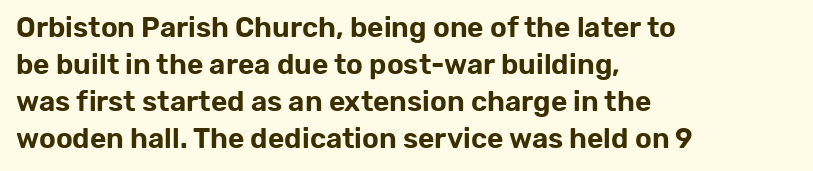
{"serif": "no", "italic": "no", "width": "normal", "stroke_contrast": "low", "x_height": "medium", "monospaced": "no", "underline": "no", "align": "left", "line_spacing": "normal", "line_spacing_ratio": 1.32, "letter_spacing": "normal", "letter_spacing_em": 0.0, "glyph_px": 28}
